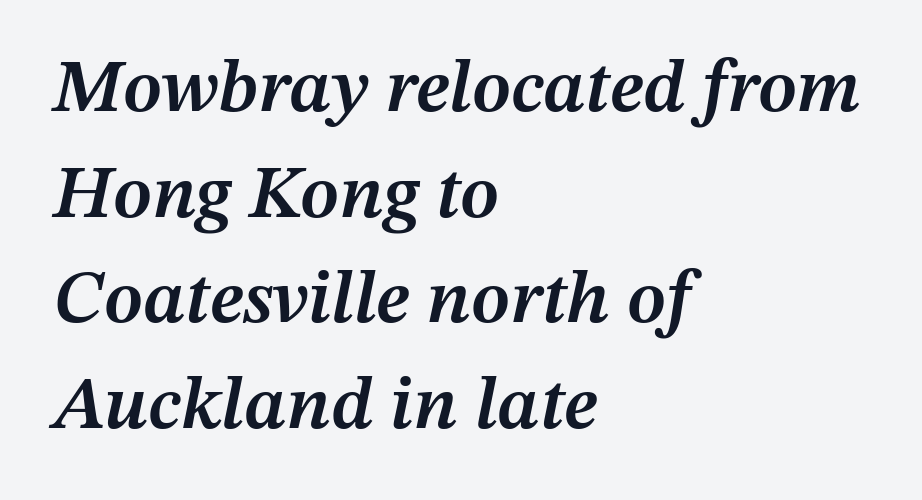
In terms of leading, this rendering sits right in the middle. Proportional: the letters do not fall into vertical columns. The rendering keeps characters at their native spacing. Teacher's note: observe the even left margin — that is flush-left alignment.
